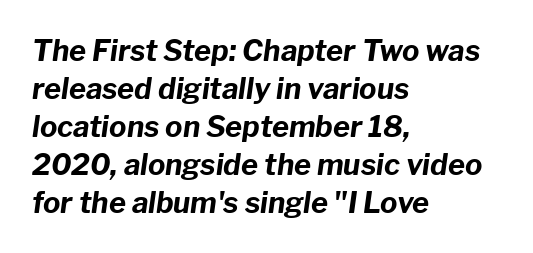
Each letter keeps its own natural width here, so spacing adapts to shape. On the weight axis this lands at bold, roughly 700. Designer's note — italics engaged. Leading: standard.
